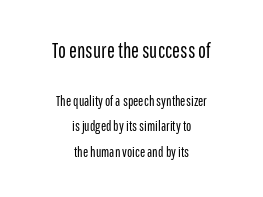
{"italic": "no", "bold": "no", "underline": "no", "align": "center", "line_spacing_ratio": 1.82, "letter_spacing": "normal", "letter_spacing_em": 0.0, "larger_block": "first", "size_ratio": 1.5, "glyph_px": 21}
